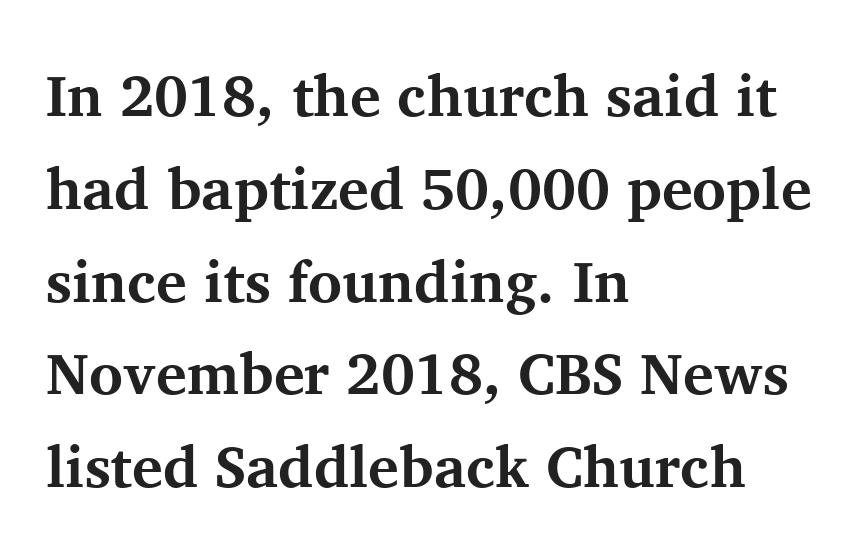
{"serif": "yes", "italic": "no", "bold": "yes", "weight": "bold", "width": "normal", "stroke_contrast": "medium", "x_height": "medium", "monospaced": "no", "underline": "no", "align": "left", "line_spacing": "normal", "line_spacing_ratio": 1.6, "letter_spacing": "normal", "letter_spacing_em": 0.0, "glyph_px": 58}
